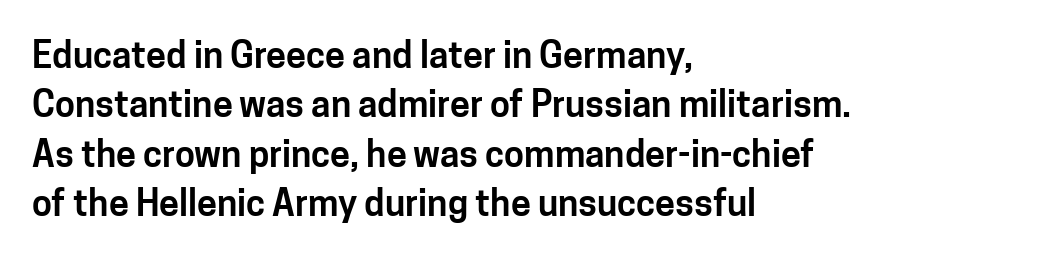
{"serif": "no", "italic": "no", "width": "normal", "stroke_contrast": "low", "x_height": "medium", "monospaced": "no", "underline": "no", "align": "left", "line_spacing": "normal", "line_spacing_ratio": 1.37, "letter_spacing": "normal", "letter_spacing_em": 0.0, "glyph_px": 36}
